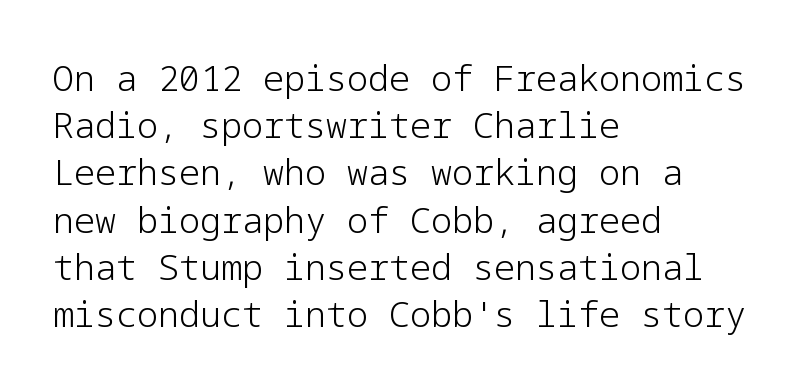
{"serif": "no", "italic": "no", "bold": "no", "weight": "light", "width": "normal", "stroke_contrast": "low", "x_height": "medium", "underline": "no", "align": "left", "line_spacing": "normal", "line_spacing_ratio": 1.35, "letter_spacing": "normal", "letter_spacing_em": 0.0, "glyph_px": 35}
